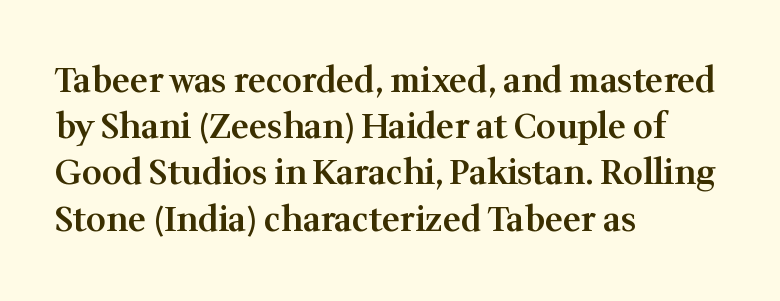
The passage shown is typeset with a serif family. Vertical strokes here are truly vertical. Line spacing here is normal. Looks like regular typesetting: each glyph gets only the width it needs. The sample has been set in demibold, a notch under bold.
